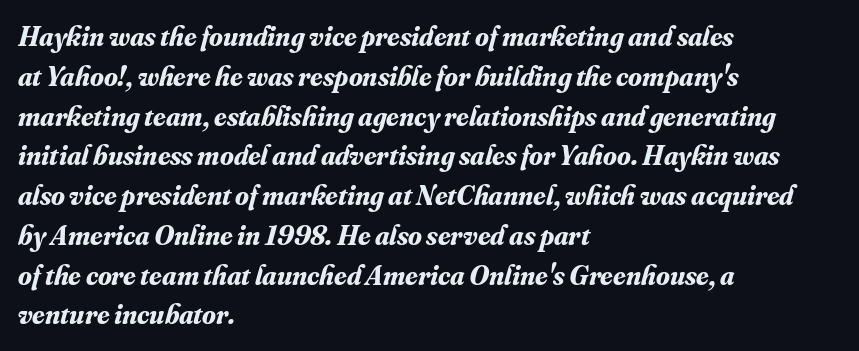
{"serif": "yes", "italic": "yes", "lean": "right", "slant_degrees": 16, "bold": "yes", "weight": "bold", "width": "normal", "stroke_contrast": "medium", "x_height": "small", "monospaced": "no", "underline": "no", "align": "left", "line_spacing": "normal", "line_spacing_ratio": 1.42, "letter_spacing": "normal", "letter_spacing_em": 0.0, "glyph_px": 28}
